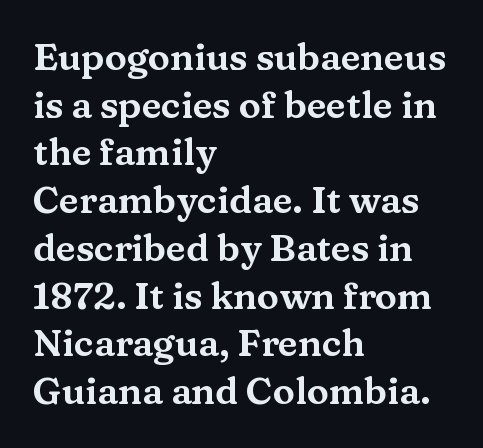
Q: Is the text italic (slanted)? A: No, it is upright.
Q: Is the typeface a serif or a sans-serif typeface? A: Serif.
Q: Is the text underlined? A: No.
Q: How is the paragraph aligned? A: Left-aligned.
Q: Is the spacing between letters normal or unusually wide? A: Normal.
Q: Is the spacing between lines tight, normal or loose? A: Normal.
Q: Width (condensed, normal, or wide)? A: Wide.
Q: Stroke contrast? A: Medium.
Q: x-height? A: Medium.
Q: Monospaced? A: No.
